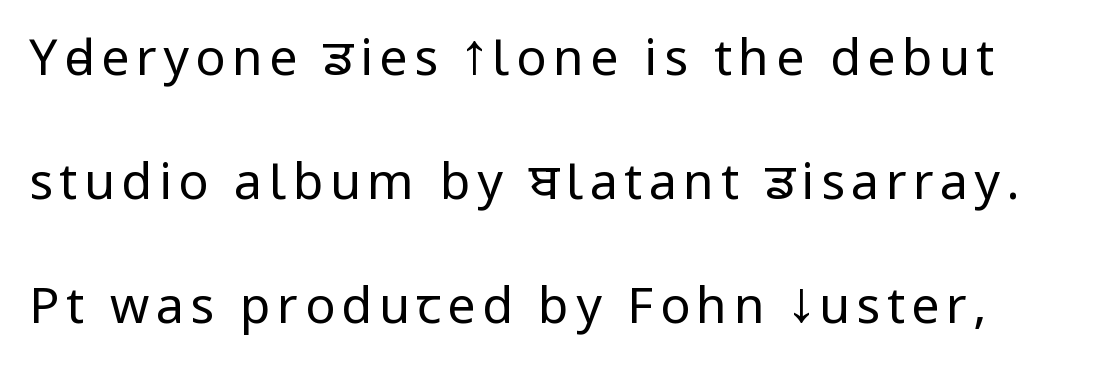
Serifs: no, the terminals of the letterforms are clean. Upright lettering throughout. Plain, unruled lines of type. Each letter keeps its own natural width here, so spacing adapts to shape.
